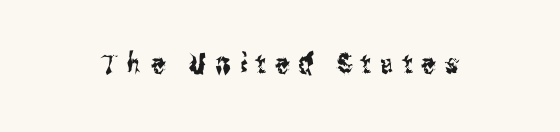
{"serif": "no", "italic": "no", "width": "condensed", "stroke_contrast": "medium", "x_height": "medium", "monospaced": "no", "underline": "no", "letter_spacing": "wide", "letter_spacing_em": 0.33, "glyph_px": 28}
